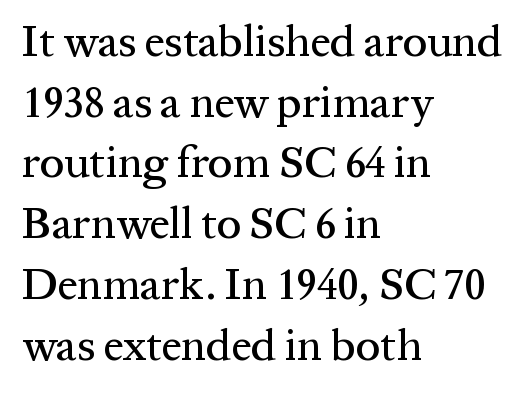
{"serif": "yes", "italic": "no", "width": "normal", "stroke_contrast": "medium", "x_height": "medium", "monospaced": "no", "underline": "no", "align": "left", "line_spacing": "normal", "line_spacing_ratio": 1.38, "letter_spacing": "normal", "letter_spacing_em": 0.0, "glyph_px": 44}
